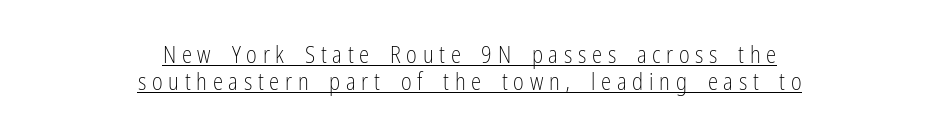
The image shows 23 px text type, upright; set centered, line spacing 1.17x, unusually wide letter spacing (+0.25 em), underlined.
